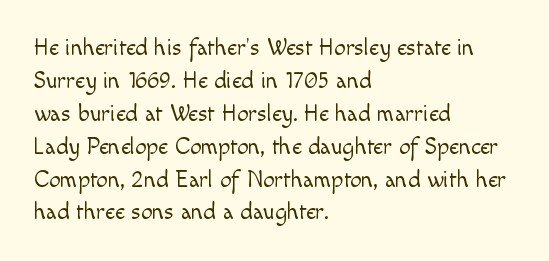
The image shows 23 px text type, upright; set left-aligned, normal line spacing (1.43x), normal letter spacing, not underlined.
